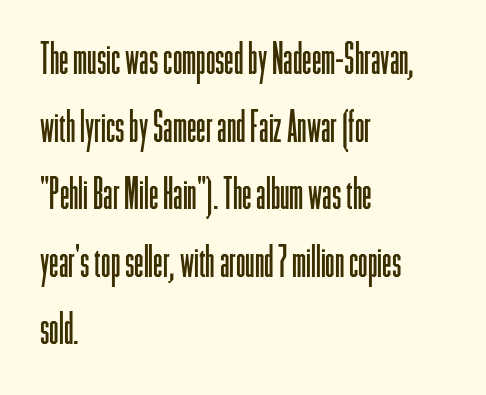
Italic: no, the glyphs are upright roman. The glyphs are unaccompanied by any horizontal stroke below them. Horizontal alignment here is leftward, the default for most running prose. Stems here are at most as thick as an everyday book face. This block has exactly the height ordinary leading produces.
